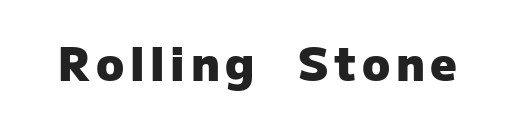
{"serif": "no", "italic": "no", "bold": "yes", "weight": "heavy", "width": "normal", "stroke_contrast": "low", "x_height": "medium", "monospaced": "no", "underline": "no", "glyph_px": 46}
